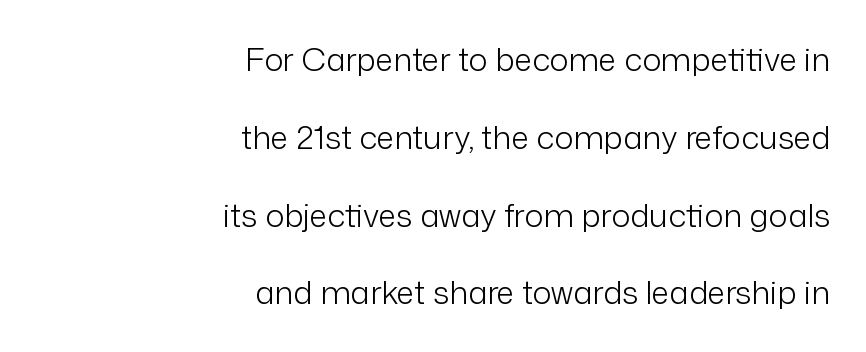
{"serif": "no", "italic": "no", "bold": "no", "weight": "light", "width": "normal", "stroke_contrast": "low", "x_height": "medium", "monospaced": "no", "underline": "no", "align": "right", "line_spacing": "loose", "line_spacing_ratio": 2.43, "letter_spacing": "normal", "letter_spacing_em": 0.0, "glyph_px": 32}
